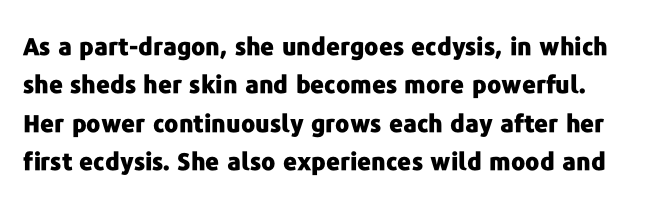
Summary of weight: heavy, a full bold. Nothing unusual about the tracking: characters are spaced as the font intends. Interline gaps are of average width in this sample. Characters remain perfectly vertical along every line. The foot of each line stays bare and open.
